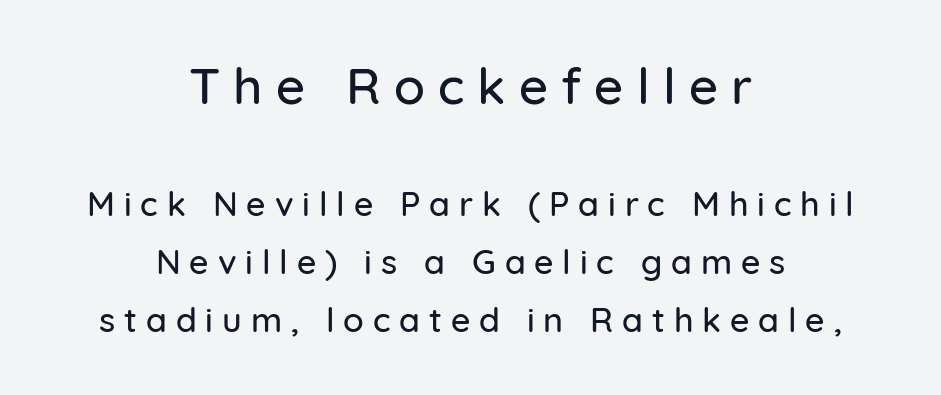
Q: Is the text italic (slanted)? A: No, it is upright.
Q: Is the typeface a serif or a sans-serif typeface? A: Sans-serif.
Q: Is the text underlined? A: No.
Q: How is the paragraph aligned? A: Centered.
Q: Is the spacing between letters normal or unusually wide? A: Unusually wide.
Q: Which block of text is set in a larger size, the first (top) or the second (bottom)? A: The first (top) one.
Q: Width (condensed, normal, or wide)? A: Normal.
Q: Stroke contrast? A: Low.
Q: x-height? A: Medium.
Q: Monospaced? A: No.
